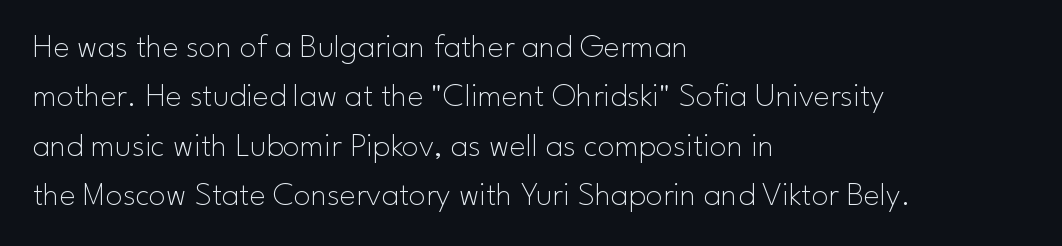
The image shows 34 px thin sans-serif type, upright; set left-aligned, normal line spacing (1.45x), normal letter spacing, not underlined; low stroke contrast and a small x-height.
